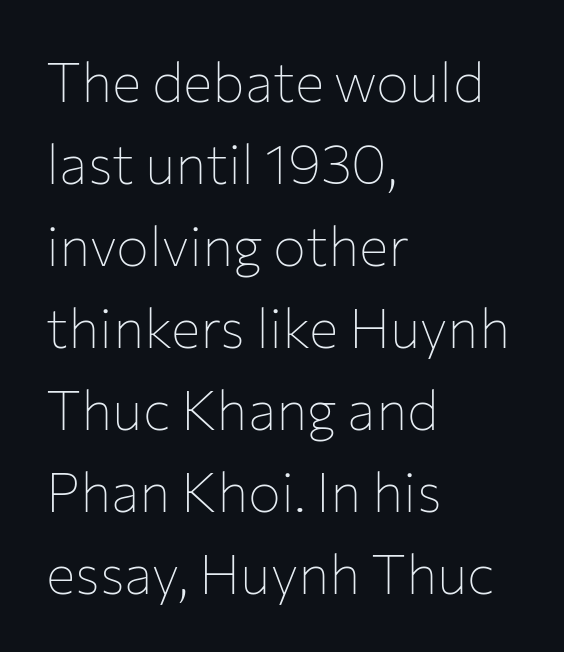
{"serif": "no", "italic": "no", "bold": "no", "weight": "thin", "width": "normal", "stroke_contrast": "low", "x_height": "medium", "monospaced": "no", "underline": "no", "align": "left", "line_spacing": "normal", "line_spacing_ratio": 1.49, "letter_spacing": "normal", "letter_spacing_em": 0.0, "glyph_px": 55}
